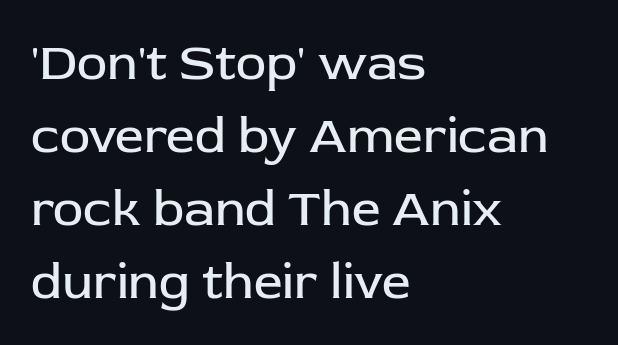
The image shows 51 px regular-weight sans-serif type, upright; set left-aligned, normal line spacing (1.43x), normal letter spacing, not underlined; low stroke contrast and a medium x-height.
